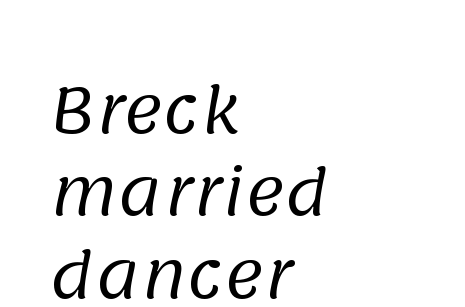
The image shows 61 px regular-weight sans-serif type; set left-aligned, normal line spacing (1.35x), normal letter spacing, not underlined; low stroke contrast and a large x-height.
